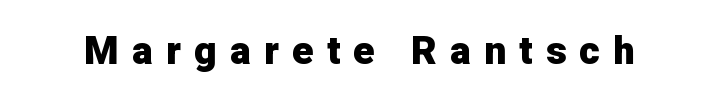
The image shows 39 px heavy sans-serif type, upright; set unusually wide letter spacing (+0.34 em), not underlined; low stroke contrast and a medium x-height.
